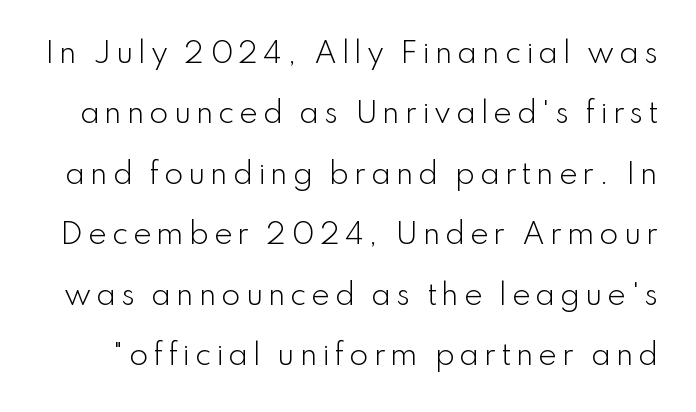
The image shows 28 px light sans-serif type, upright; set loose line spacing (2.16x), not underlined; low stroke contrast and a small x-height.
